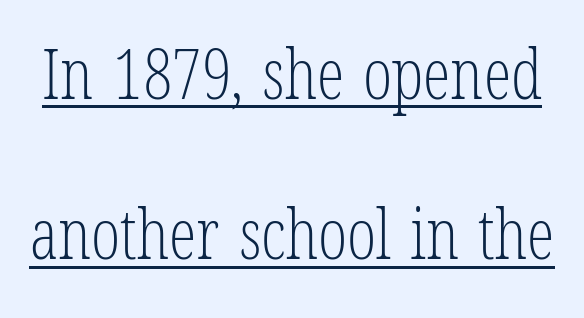
Q: Is the text bold? A: No.
Q: Is the text italic (slanted)? A: No, it is upright.
Q: Is the typeface a serif or a sans-serif typeface? A: Serif.
Q: Is the text underlined? A: Yes.
Q: Is the spacing between letters normal or unusually wide? A: Normal.
Q: Is the spacing between lines tight, normal or loose? A: Loose.
Q: Width (condensed, normal, or wide)? A: Condensed.
Q: Stroke contrast? A: Low.
Q: x-height? A: Medium.
Q: Monospaced? A: No.
